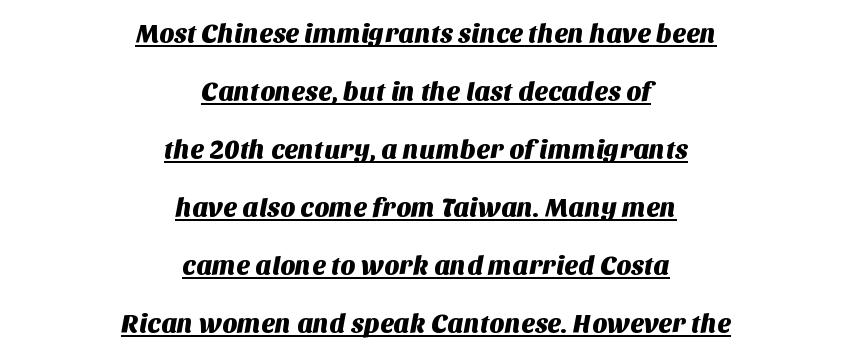
Baseline-to-baseline distance is far greater than the letter height. Casual observation: everything's sitting right in the middle. Tracking value appears to be zero — textbook default spacing. Notice how a bar underscores the lettering throughout.
